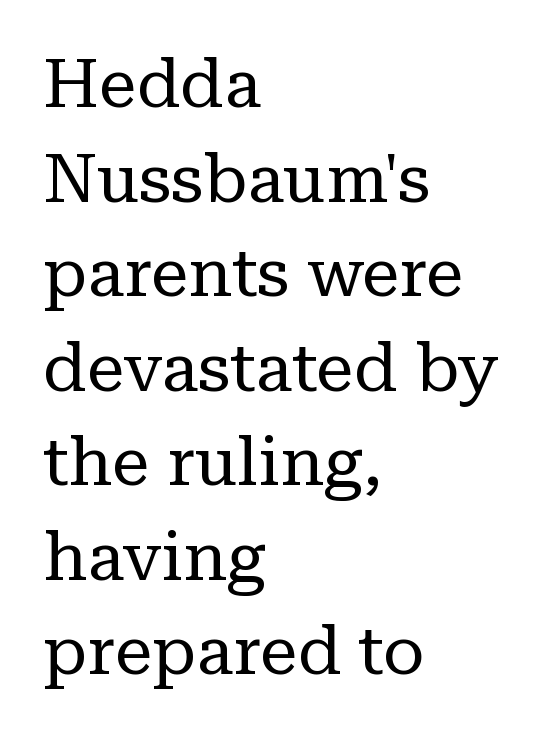
Q: Is the text bold? A: No.
Q: Is the text italic (slanted)? A: No, it is upright.
Q: Is the typeface a serif or a sans-serif typeface? A: Serif.
Q: Is the text underlined? A: No.
Q: How is the paragraph aligned? A: Left-aligned.
Q: Is the spacing between letters normal or unusually wide? A: Normal.
Q: Is the spacing between lines tight, normal or loose? A: Normal.
Q: Width (condensed, normal, or wide)? A: Normal.
Q: Stroke contrast? A: Low.
Q: x-height? A: Medium.
Q: Monospaced? A: No.
